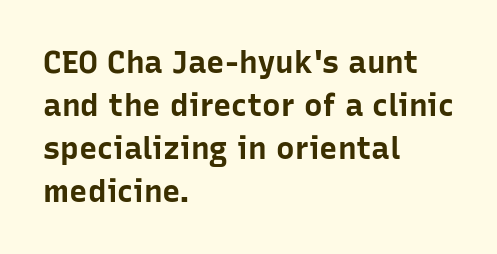
In terms of letterspacing, this is plain default setting. The rendering uses natural spacing where letterforms have individual widths. This sample uses a sans-serif face. No word sits above an underline. This is the regular roman posture of the typeface. All the whitespace from short lines collects on the right.
